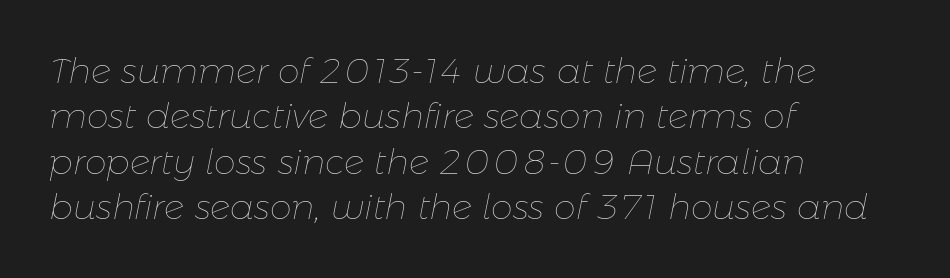
Q: Is the text bold? A: No.
Q: Is the text italic (slanted)? A: Yes, it leans right by about 11 degrees.
Q: Is the text underlined? A: No.
Q: How is the paragraph aligned? A: Left-aligned.
Q: Is the spacing between letters normal or unusually wide? A: Normal.
Q: Is the spacing between lines tight, normal or loose? A: Normal.
Q: Width (condensed, normal, or wide)? A: Normal.
Q: Stroke contrast? A: Low.
Q: x-height? A: Medium.
Q: Monospaced? A: No.
